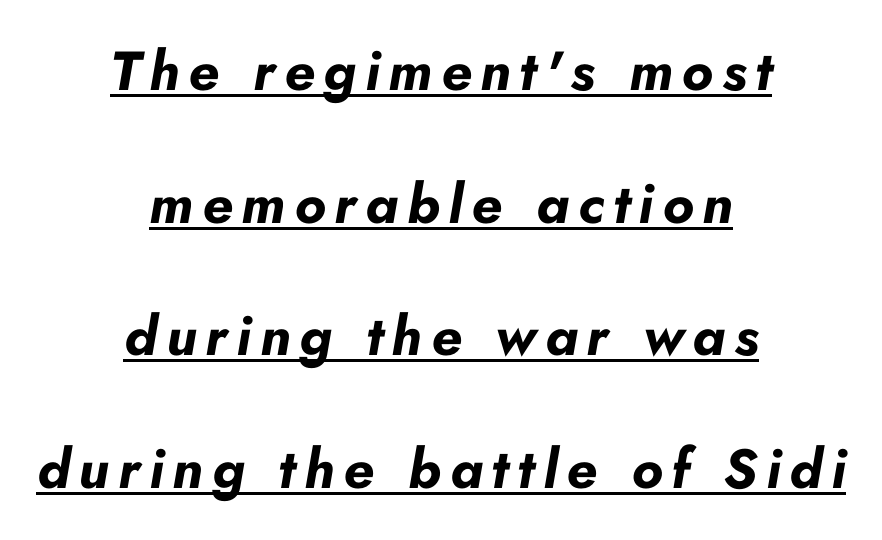
Q: Is the text bold? A: Yes.
Q: Is the text italic (slanted)? A: Yes, it leans right by about 10 degrees.
Q: Is the text underlined? A: Yes.
Q: How is the paragraph aligned? A: Centered.
Q: Is the spacing between lines tight, normal or loose? A: Loose.
Q: Width (condensed, normal, or wide)? A: Normal.
Q: Stroke contrast? A: Low.
Q: x-height? A: Small.
Q: Monospaced? A: No.
